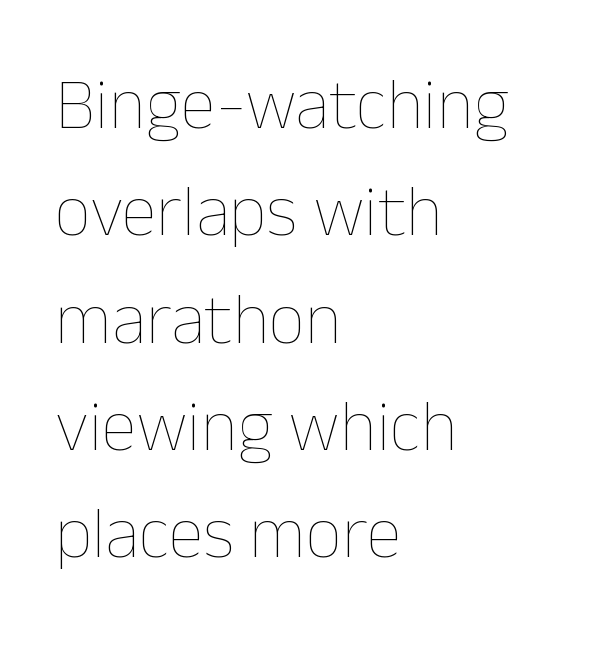
The image shows 72 px thin type, upright; set left-aligned, normal line spacing (1.49x), normal letter spacing, not underlined; low stroke contrast and a medium x-height.
